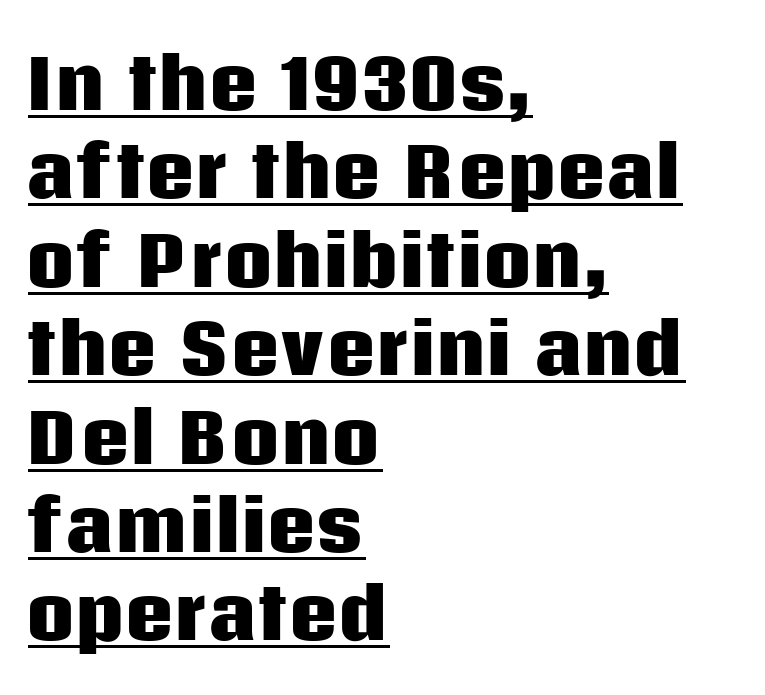
{"serif": "no", "italic": "no", "bold": "yes", "weight": "heavy", "width": "normal", "stroke_contrast": "low", "x_height": "large", "monospaced": "no", "underline": "yes", "align": "left", "line_spacing": "normal", "line_spacing_ratio": 1.3, "letter_spacing": "normal", "letter_spacing_em": 0.0, "glyph_px": 68}
